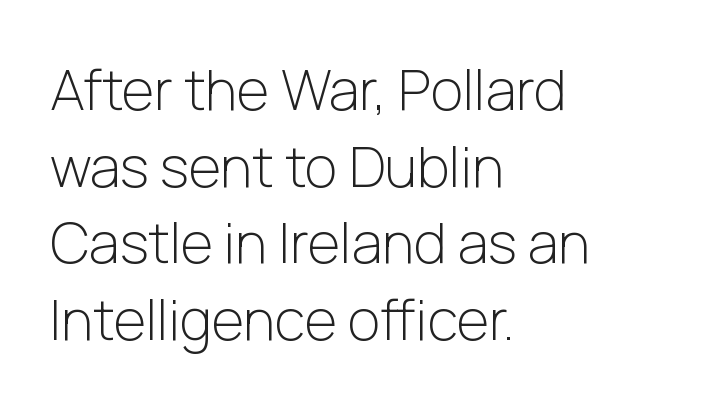
Q: Is the text bold? A: No.
Q: Is the text italic (slanted)? A: No, it is upright.
Q: Is the typeface a serif or a sans-serif typeface? A: Sans-serif.
Q: Is the text underlined? A: No.
Q: How is the paragraph aligned? A: Left-aligned.
Q: Is the spacing between letters normal or unusually wide? A: Normal.
Q: Is the spacing between lines tight, normal or loose? A: Normal.
Q: Width (condensed, normal, or wide)? A: Normal.
Q: Stroke contrast? A: Low.
Q: x-height? A: Medium.
Q: Monospaced? A: No.
